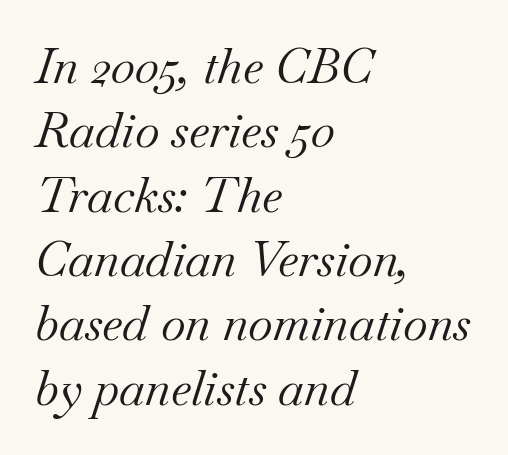
Q: Is the text bold? A: No.
Q: Is the text italic (slanted)? A: Yes, it leans right by about 18 degrees.
Q: Is the typeface a serif or a sans-serif typeface? A: Serif.
Q: Is the text underlined? A: No.
Q: How is the paragraph aligned? A: Left-aligned.
Q: Is the spacing between letters normal or unusually wide? A: Normal.
Q: Is the spacing between lines tight, normal or loose? A: Normal.
Q: Width (condensed, normal, or wide)? A: Normal.
Q: Stroke contrast? A: Medium.
Q: x-height? A: Small.
Q: Monospaced? A: No.
